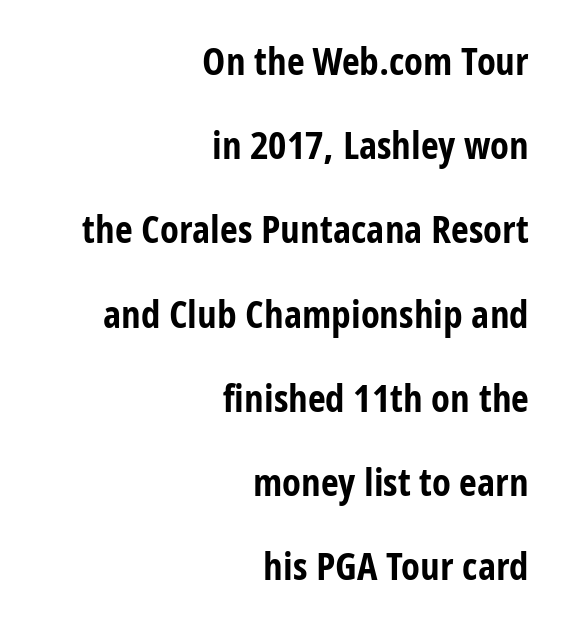
The image shows 39 px bold, condensed sans-serif type, upright; set right-aligned, loose line spacing (2.16x), normal letter spacing, not underlined; low stroke contrast and a large x-height.
